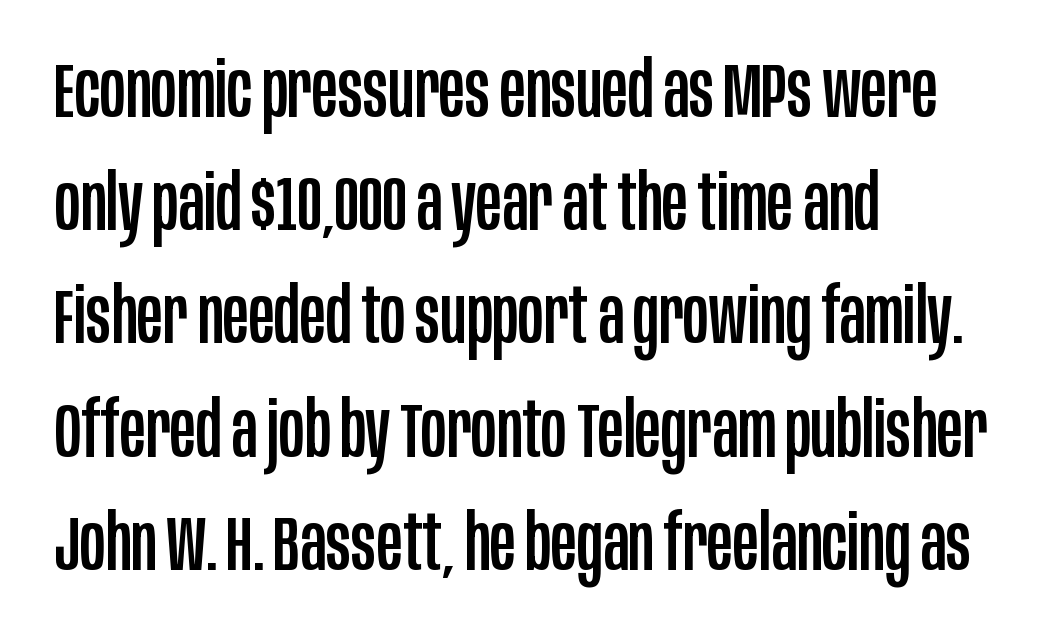
This sample uses a sans-serif face. Baseline-to-baseline distance is the conventional proportion of letter height. This sample uses plain, unmodified letter spacing. Every row of glyphs begins at an identical x-position on the left.
